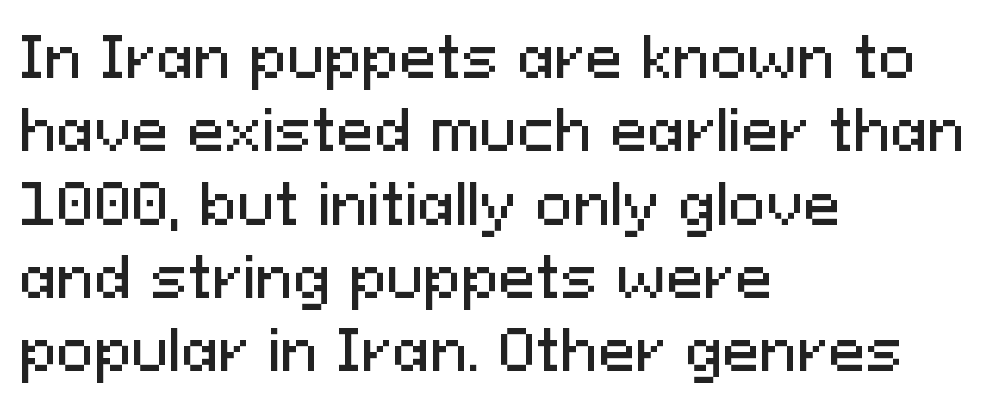
Q: Is the text italic (slanted)? A: No, it is upright.
Q: Is the typeface a serif or a sans-serif typeface? A: Sans-serif.
Q: Is the text underlined? A: No.
Q: How is the paragraph aligned? A: Left-aligned.
Q: Is the spacing between letters normal or unusually wide? A: Normal.
Q: Is the spacing between lines tight, normal or loose? A: Normal.
Q: Width (condensed, normal, or wide)? A: Normal.
Q: Stroke contrast? A: Medium.
Q: x-height? A: Medium.
Q: Monospaced? A: No.
